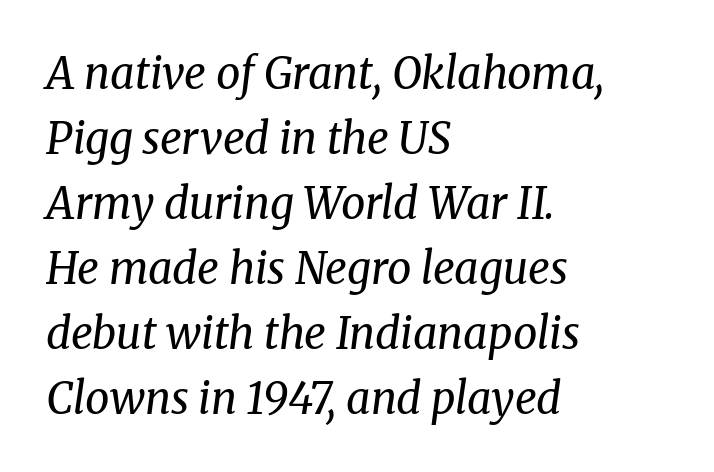
The image shows 43 px regular-weight serif type, italic (leaning right); set left-aligned, normal line spacing (1.51x), normal letter spacing, not underlined; medium stroke contrast and a medium x-height.
